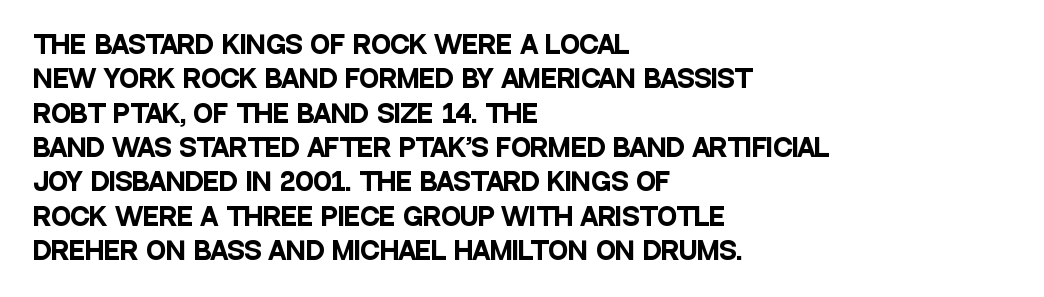
{"italic": "no", "bold": "yes", "underline": "no", "align": "left", "line_spacing": "normal", "line_spacing_ratio": 1.43, "letter_spacing": "normal", "letter_spacing_em": 0.0, "glyph_px": 24}
